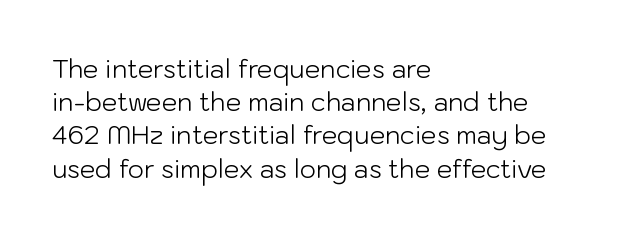
These lines sit exactly where default settings would place them. Decoration check: the copy has no underline. The typeface has the unassuming heft of standard copy or less. Horizontal alignment here is leftward, the default for most running prose.
